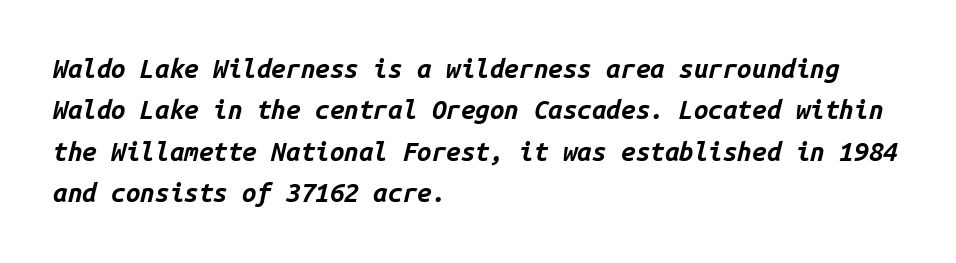
Q: Is the text bold? A: Yes.
Q: Is the text italic (slanted)? A: Yes, it leans right by about 14 degrees.
Q: Is the text underlined? A: No.
Q: How is the paragraph aligned? A: Left-aligned.
Q: Is the spacing between letters normal or unusually wide? A: Normal.
Q: Is the spacing between lines tight, normal or loose? A: Normal.
